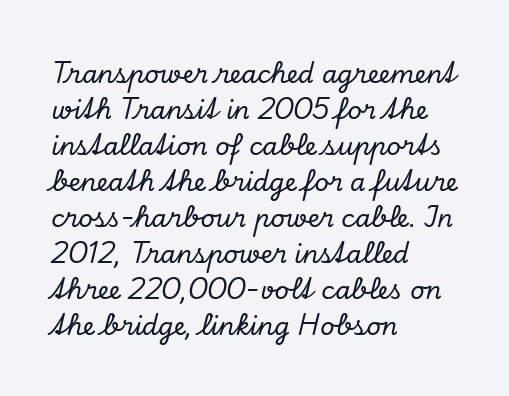
Q: Is the text italic (slanted)? A: Yes, it leans right by about 13 degrees.
Q: Is the text underlined? A: No.
Q: How is the paragraph aligned? A: Left-aligned.
Q: Is the spacing between letters normal or unusually wide? A: Normal.
Q: Is the spacing between lines tight, normal or loose? A: Normal.
